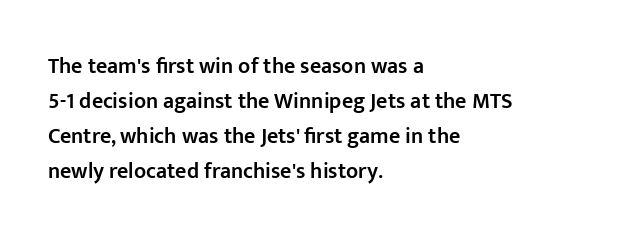
{"italic": "no", "bold": "semi", "underline": "no", "align": "left", "line_spacing": "normal", "line_spacing_ratio": 1.59, "letter_spacing": "normal", "letter_spacing_em": 0.0, "glyph_px": 22}
